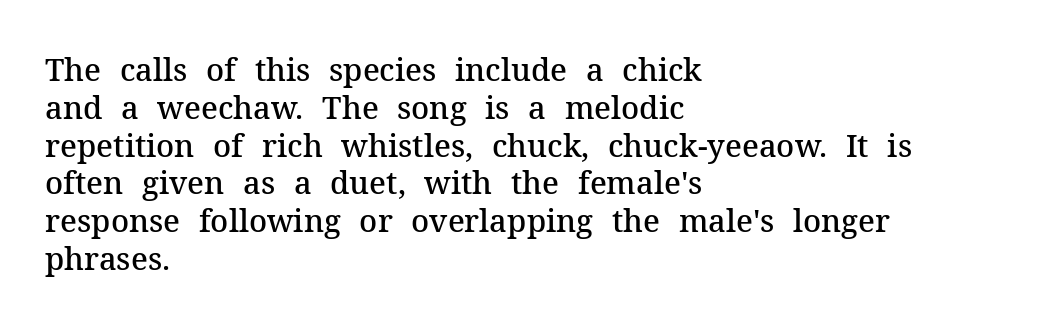
Observe the serifs anchoring each vertical stroke in this sample. All the whitespace from short lines collects on the right. Notice how the stems are strictly vertical — no italics here. The gaps between neighbouring characters are ordinary and unremarkable. The letters advance in unequal steps, a hallmark of proportional type.
